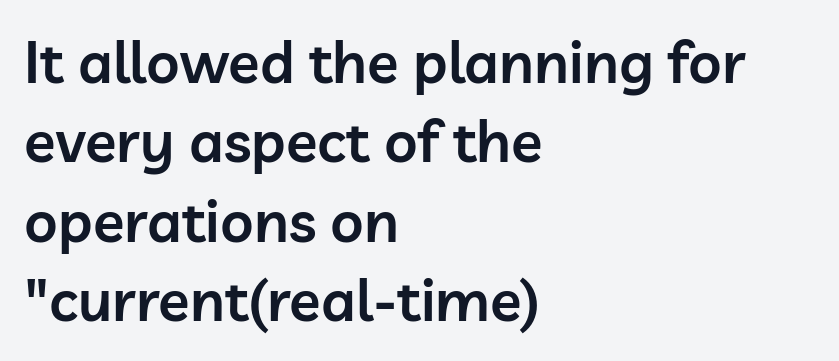
The image shows 58 px semibold sans-serif type, upright; set left-aligned, normal line spacing (1.37x), normal letter spacing, not underlined; low stroke contrast and a medium x-height.
